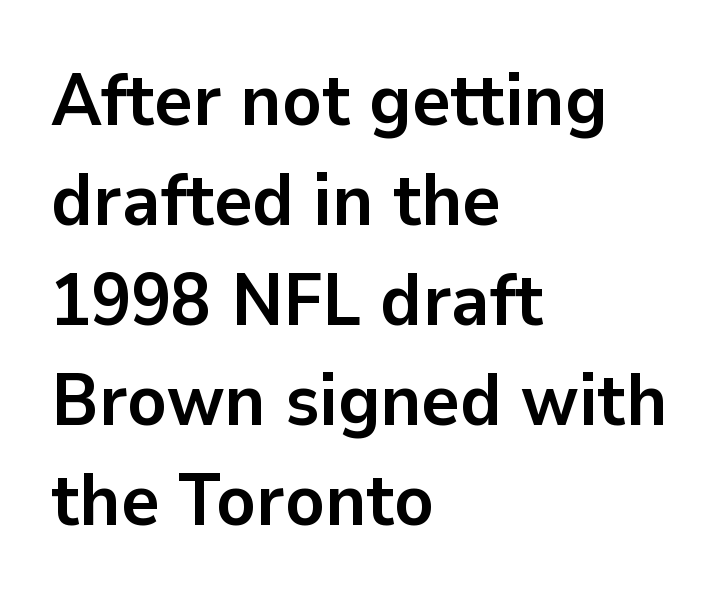
The vertical gap from one line to the next is medium. The letters are bold, with thick, heavy strokes. Each row of text sits above clean, open space. All the whitespace from short lines collects on the right. Unlike a traditional serif, this face leaves its strokes unadorned.
